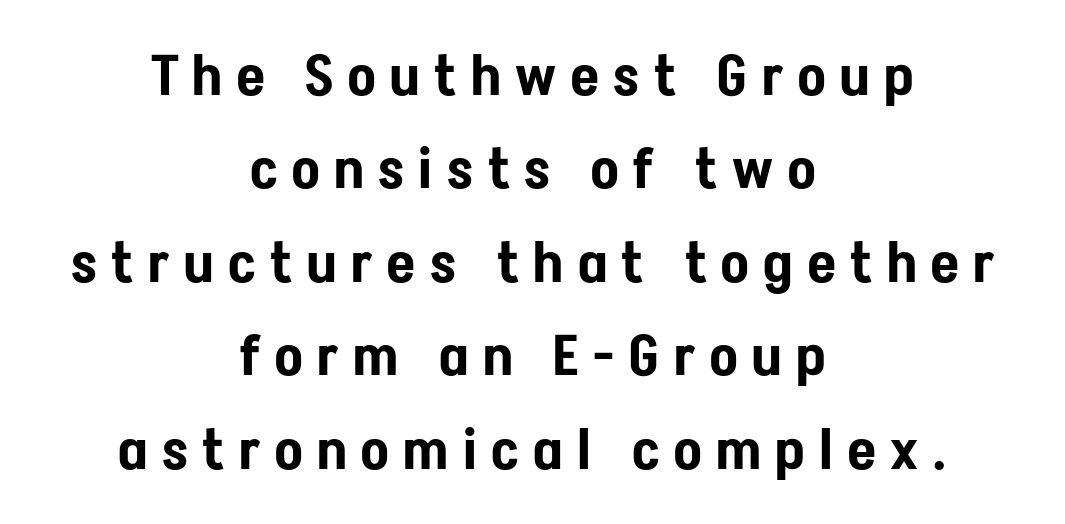
The lines sit at an ordinary, default distance from one another. Italic: no, the glyphs are upright roman. No feet cap the strokes, marking this as sans-serif type. The line texture is sparse and dotted thanks to wide tracking. This rendering uses center alignment, leaving both contours irregular but symmetric. Only glyphs here, with clear space below each row.
